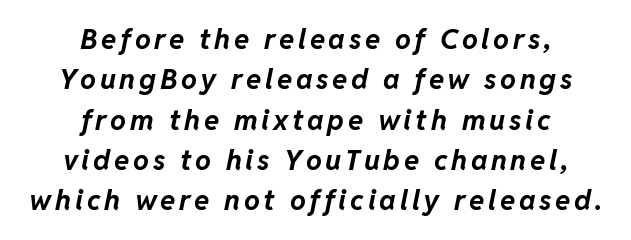
Q: Is the text bold? A: Yes.
Q: Is the text italic (slanted)? A: Yes, it leans right by about 11 degrees.
Q: Is the text underlined? A: No.
Q: How is the paragraph aligned? A: Centered.
Q: Is the spacing between lines tight, normal or loose? A: Normal.
Q: Width (condensed, normal, or wide)? A: Normal.
Q: Stroke contrast? A: Low.
Q: x-height? A: Medium.
Q: Monospaced? A: No.
